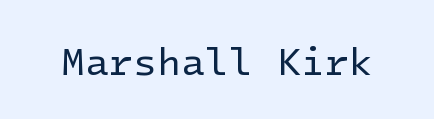
{"serif": "no", "italic": "no", "bold": "no", "weight": "regular", "width": "normal", "stroke_contrast": "low", "x_height": "medium", "underline": "no", "letter_spacing": "normal", "letter_spacing_em": 0.0, "glyph_px": 39}
